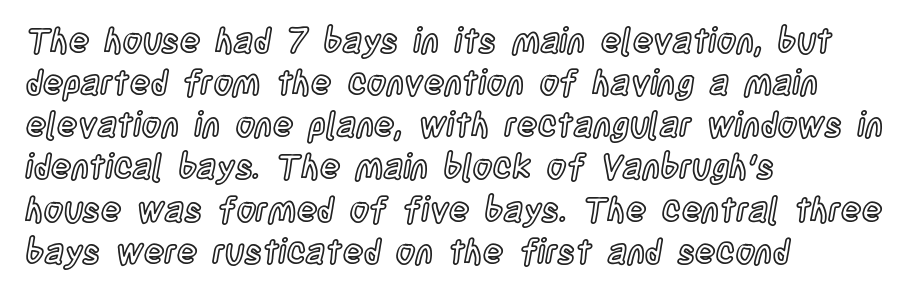
The image shows 34 px condensed type; set left-aligned, line spacing 1.24x, normal letter spacing, not underlined; a large x-height.
